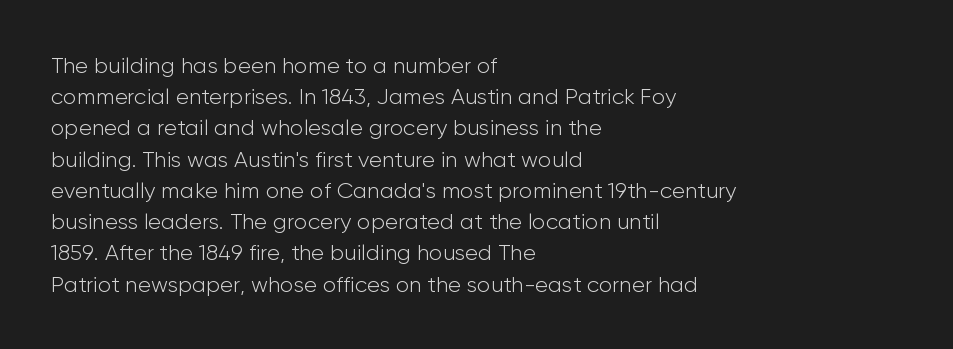
{"italic": "no", "bold": "no", "underline": "no", "align": "left", "line_spacing": "normal", "line_spacing_ratio": 1.42, "letter_spacing": "normal", "letter_spacing_em": 0.0, "glyph_px": 22}
